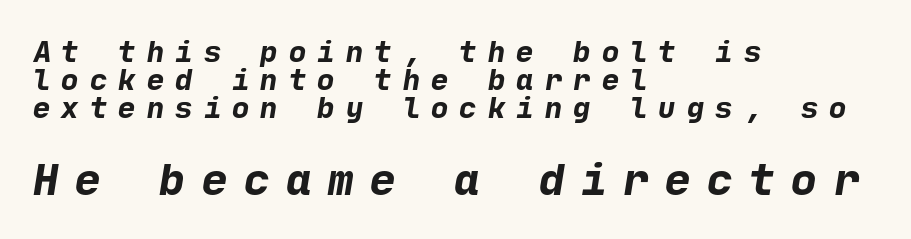
{"serif": "no", "bold": "yes", "weight": "bold", "width": "normal", "stroke_contrast": "low", "x_height": "medium", "underline": "no", "align": "left", "line_spacing": "tight", "line_spacing_ratio": 0.97, "letter_spacing": "wide", "letter_spacing_em": 0.38, "larger_block": "second", "size_ratio": 1.48, "glyph_px": 43}
